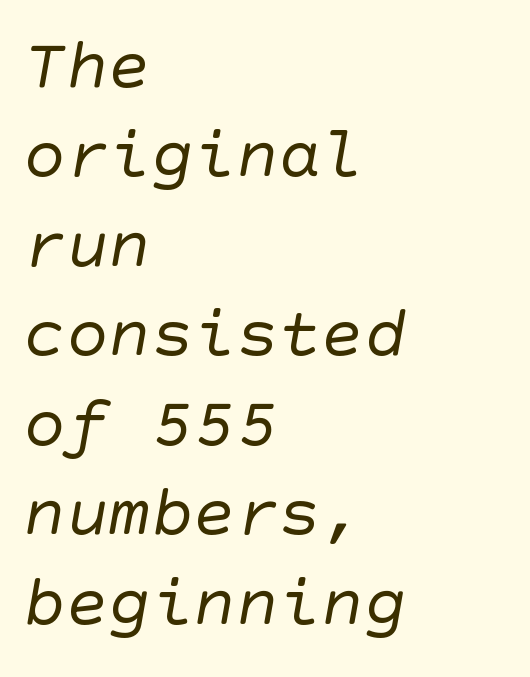
The image shows 71 px regular-weight sans-serif type; set left-aligned, normal line spacing (1.26x), normal letter spacing, not underlined; low stroke contrast and a large x-height.
